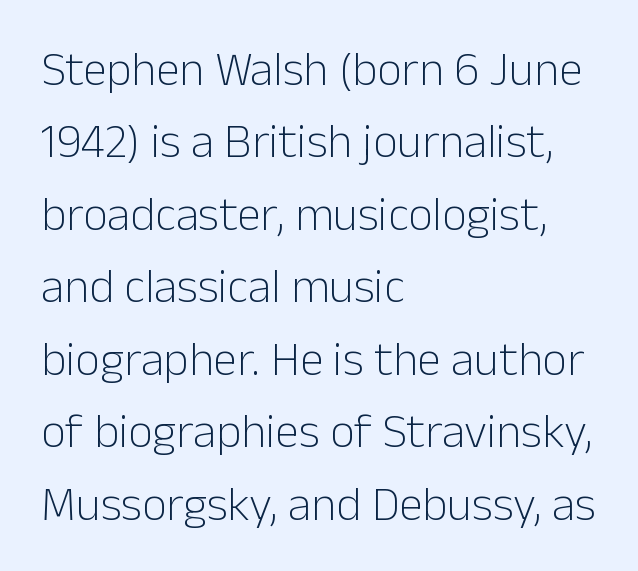
{"serif": "no", "italic": "no", "bold": "no", "weight": "light", "width": "normal", "stroke_contrast": "low", "x_height": "medium", "monospaced": "no", "underline": "no", "align": "left", "line_spacing": "normal", "line_spacing_ratio": 1.51, "letter_spacing": "normal", "letter_spacing_em": 0.0, "glyph_px": 48}
